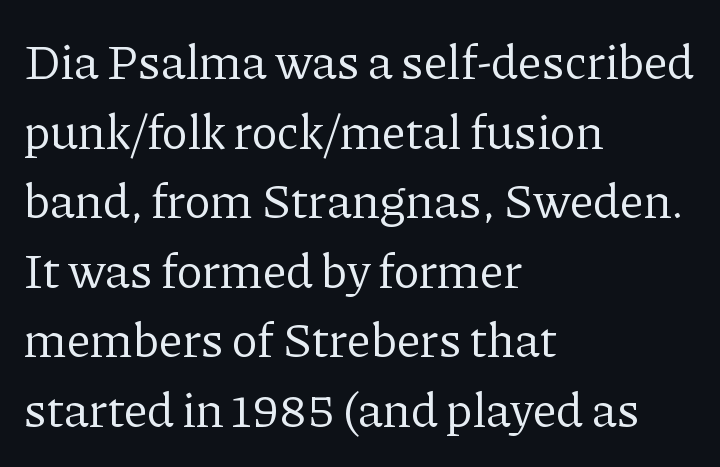
{"serif": "yes", "italic": "no", "bold": "no", "weight": "regular", "width": "normal", "stroke_contrast": "low", "x_height": "medium", "monospaced": "no", "underline": "no", "align": "left", "line_spacing": "normal", "line_spacing_ratio": 1.42, "letter_spacing": "normal", "letter_spacing_em": 0.0, "glyph_px": 49}
